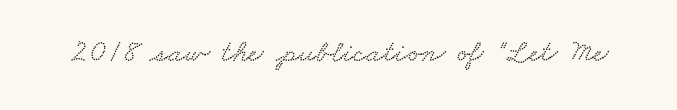
{"width": "wide", "stroke_contrast": "low", "x_height": "small", "monospaced": "no", "underline": "no", "letter_spacing": "normal", "letter_spacing_em": 0.0, "glyph_px": 31}
